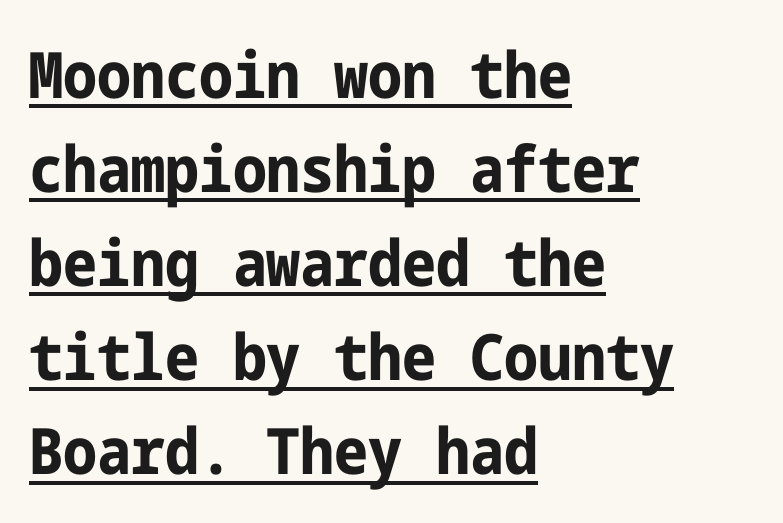
The image shows 64 px bold, condensed sans-serif type, upright; set left-aligned, normal line spacing (1.47x), normal letter spacing, underlined; low stroke contrast and a medium x-height.
